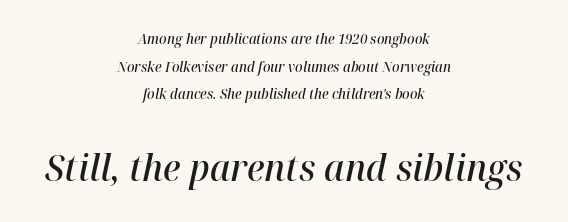
Beneath every word, the page is bare. Line starts and ends both wander, symmetrically. Weight: semibold (demi). Scale increases going downward across the two blocks. This sample has the flowing, uneven cadence of proportional lettering. What's the leading like? Stretched, with rows far apart.
